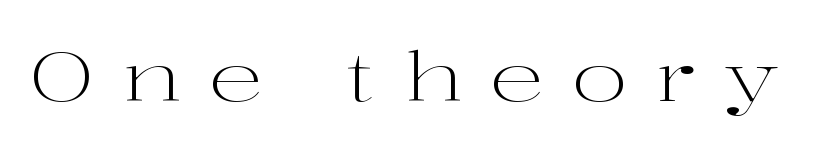
{"serif": "yes", "italic": "no", "bold": "no", "weight": "light", "width": "wide", "stroke_contrast": "high", "x_height": "medium", "monospaced": "no", "underline": "no", "letter_spacing": "wide", "letter_spacing_em": 0.41, "glyph_px": 68}
